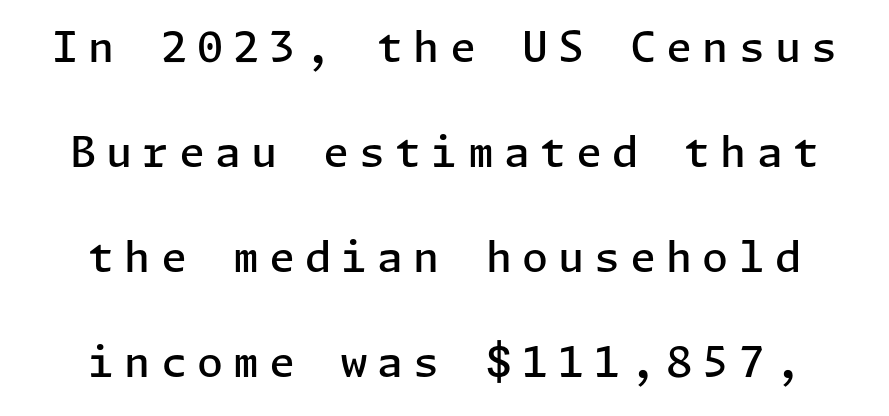
Q: Is the text bold? A: Semi-bold.
Q: Is the text italic (slanted)? A: No, it is upright.
Q: Is the typeface a serif or a sans-serif typeface? A: Sans-serif.
Q: Is the text underlined? A: No.
Q: Is the spacing between letters normal or unusually wide? A: Unusually wide.
Q: Is the spacing between lines tight, normal or loose? A: Loose.
Q: Width (condensed, normal, or wide)? A: Normal.
Q: Stroke contrast? A: Low.
Q: x-height? A: Medium.
